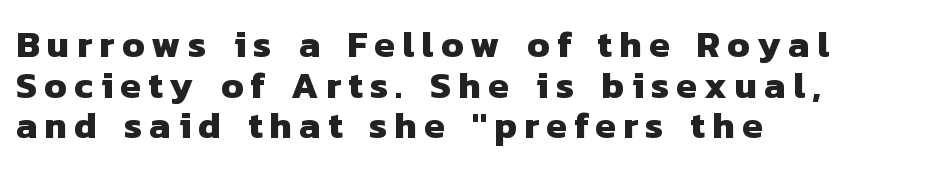
Each letter keeps its own natural width here, so spacing adapts to shape. Notice how thick the strokes are: this is what a full bold looks like. The leading is snug, giving the passage a crowded texture. Type style note: lacks serifs.
